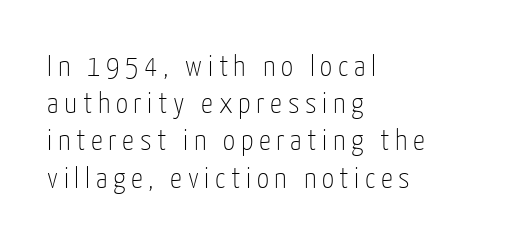
Q: Is the text bold? A: No.
Q: Is the text italic (slanted)? A: No, it is upright.
Q: Is the typeface a serif or a sans-serif typeface? A: Sans-serif.
Q: Is the text underlined? A: No.
Q: How is the paragraph aligned? A: Left-aligned.
Q: Width (condensed, normal, or wide)? A: Condensed.
Q: Stroke contrast? A: Low.
Q: x-height? A: Medium.
Q: Monospaced? A: No.
